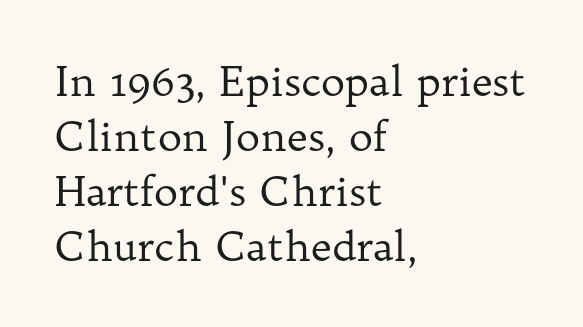
Q: Is the text bold? A: No.
Q: Is the text italic (slanted)? A: No, it is upright.
Q: Is the typeface a serif or a sans-serif typeface? A: Serif.
Q: Is the text underlined? A: No.
Q: How is the paragraph aligned? A: Left-aligned.
Q: Is the spacing between letters normal or unusually wide? A: Normal.
Q: Is the spacing between lines tight, normal or loose? A: Normal.
Q: Width (condensed, normal, or wide)? A: Normal.
Q: Stroke contrast? A: Low.
Q: x-height? A: Medium.
Q: Monospaced? A: No.
